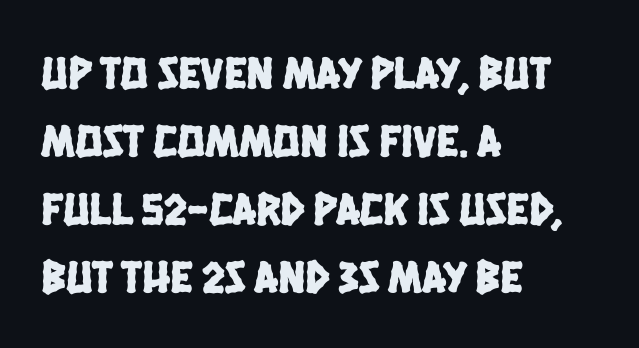
Do the characters align in a grid? No, the font is proportional. Anything drawn beneath the words? Only blank space. The rendering anchors every line to the left-hand side. Is the letter spacing exaggerated? No — it looks like the ordinary default.
